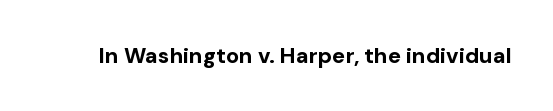
Short note: letters normally spaced. Words float on clear page, feet unadorned. The letters stand upright; this is a roman face. Heavy, bold letterforms.
